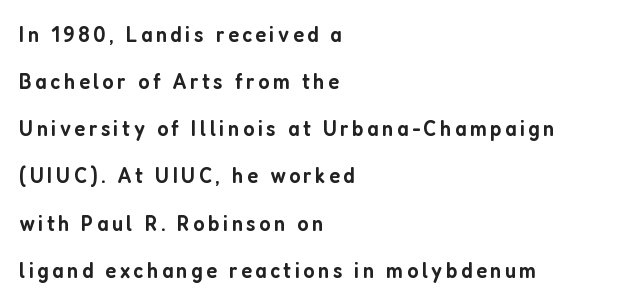
Q: Is the text bold? A: Semi-bold.
Q: Is the text italic (slanted)? A: No, it is upright.
Q: Is the text underlined? A: No.
Q: How is the paragraph aligned? A: Left-aligned.
Q: Is the spacing between lines tight, normal or loose? A: Loose.
